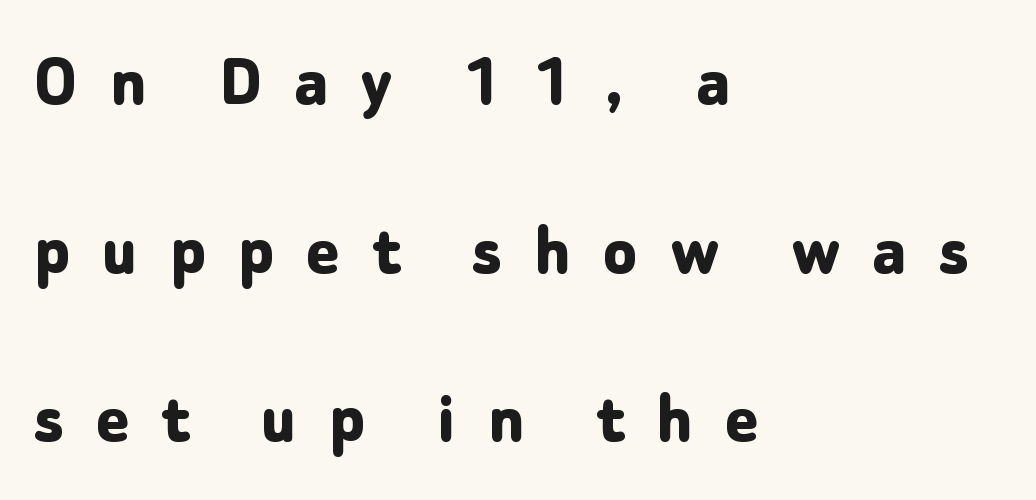
The image shows 77 px bold sans-serif type, upright; set left-aligned, loose line spacing (2.19x), unusually wide letter spacing (+0.42 em), not underlined; low stroke contrast and a medium x-height.
